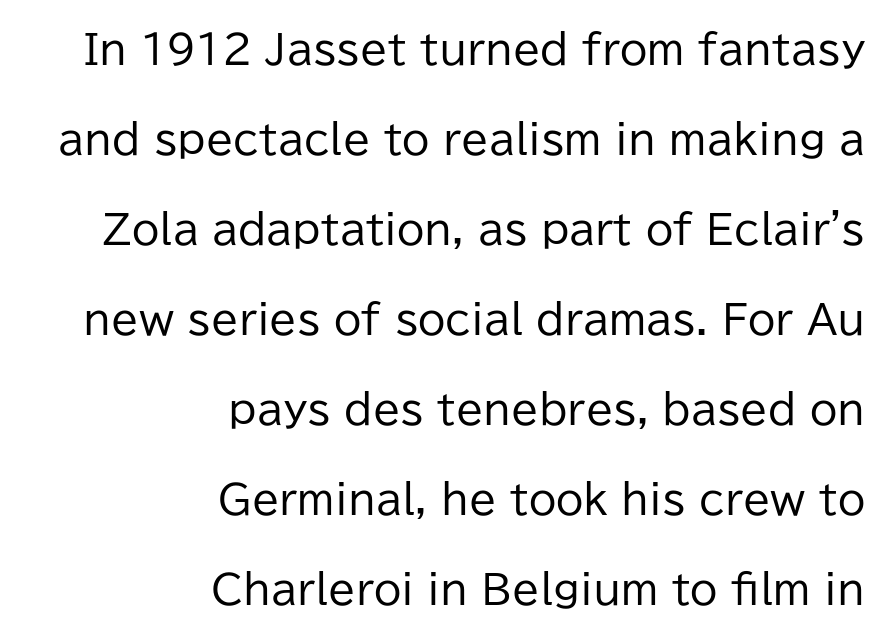
{"serif": "no", "italic": "no", "bold": "no", "weight": "regular", "width": "normal", "stroke_contrast": "low", "x_height": "medium", "monospaced": "no", "underline": "no", "align": "right", "line_spacing": "loose", "line_spacing_ratio": 2.25, "letter_spacing": "normal", "letter_spacing_em": 0.0, "glyph_px": 40}
